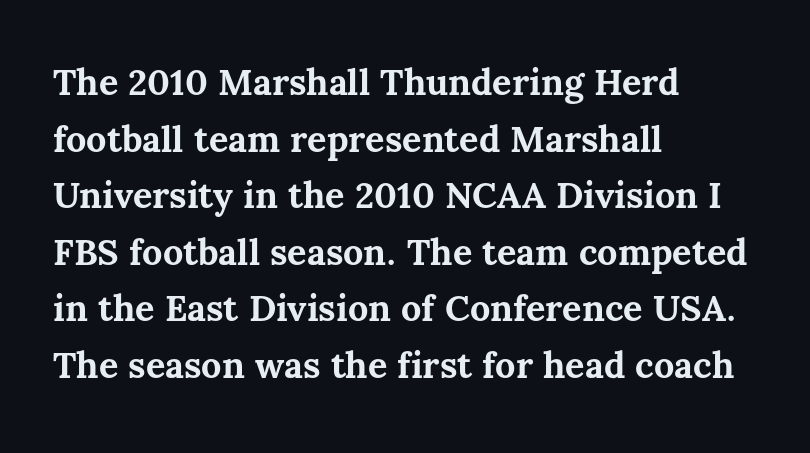
The image shows 36 px bold type, upright; set left-aligned, normal line spacing (1.57x), normal letter spacing, not underlined; medium stroke contrast and a medium x-height.
